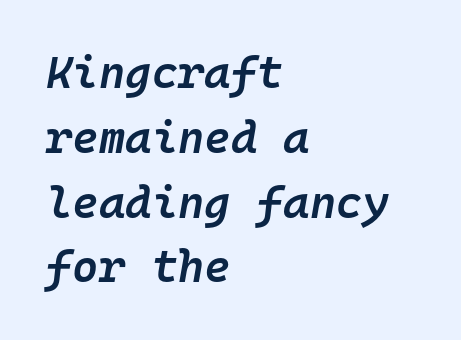
Q: Is the text bold? A: Semi-bold.
Q: Is the text italic (slanted)? A: Yes, it leans right by about 10 degrees.
Q: Is the text underlined? A: No.
Q: How is the paragraph aligned? A: Left-aligned.
Q: Is the spacing between letters normal or unusually wide? A: Normal.
Q: Is the spacing between lines tight, normal or loose? A: Normal.
Q: Width (condensed, normal, or wide)? A: Normal.
Q: Stroke contrast? A: Low.
Q: x-height? A: Medium.
Q: Monospaced? A: Yes.
